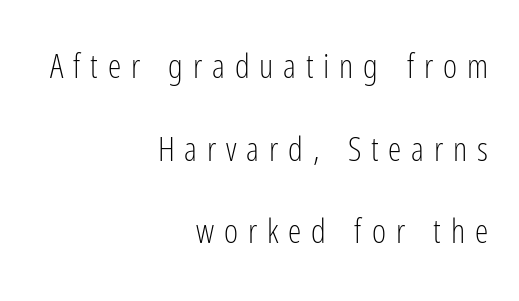
{"serif": "no", "italic": "no", "bold": "no", "weight": "light", "width": "condensed", "stroke_contrast": "low", "x_height": "medium", "monospaced": "no", "underline": "no", "align": "right", "line_spacing": "loose", "line_spacing_ratio": 2.43, "letter_spacing": "wide", "letter_spacing_em": 0.29, "glyph_px": 34}
